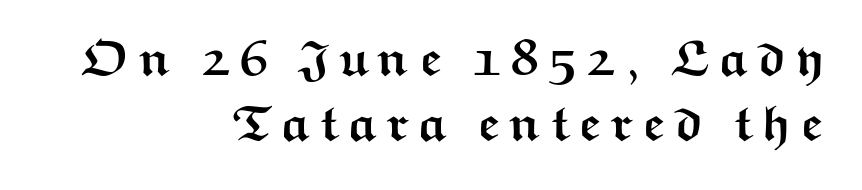
{"serif": "no", "italic": "no", "bold": "yes", "weight": "semibold", "width": "wide", "stroke_contrast": "medium", "x_height": "medium", "monospaced": "no", "underline": "no", "align": "right", "line_spacing": "normal", "line_spacing_ratio": 1.3, "glyph_px": 50}
